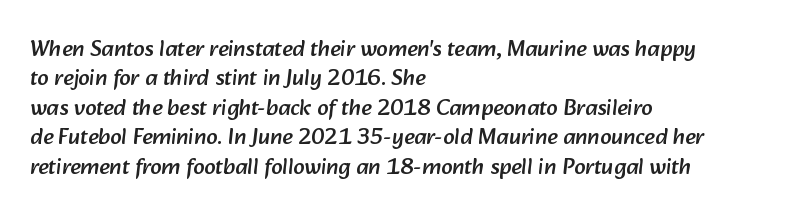
{"underline": "no", "align": "left", "line_spacing": "normal", "line_spacing_ratio": 1.28, "letter_spacing": "normal", "letter_spacing_em": 0.0, "glyph_px": 23}
